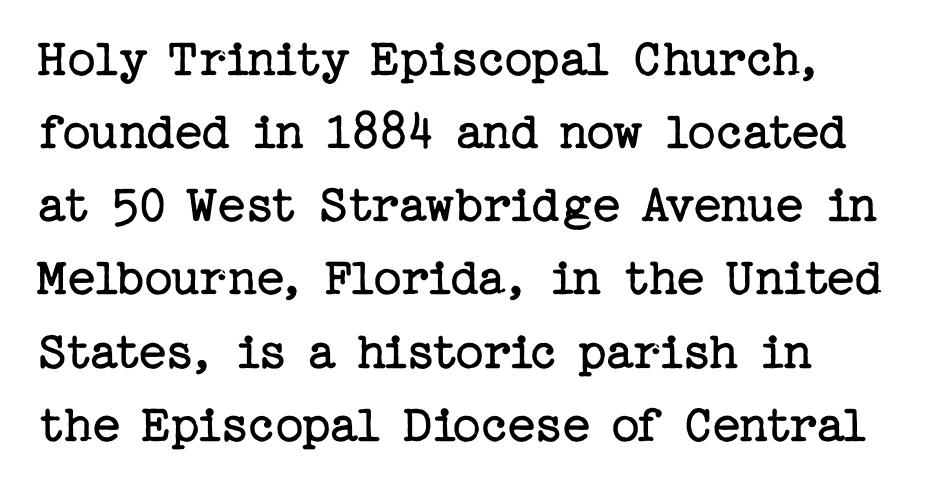
Q: Is the text bold? A: No.
Q: Is the text italic (slanted)? A: No, it is upright.
Q: Is the typeface a serif or a sans-serif typeface? A: Serif.
Q: Is the text underlined? A: No.
Q: How is the paragraph aligned? A: Left-aligned.
Q: Is the spacing between letters normal or unusually wide? A: Normal.
Q: Is the spacing between lines tight, normal or loose? A: Normal.
Q: Width (condensed, normal, or wide)? A: Normal.
Q: Stroke contrast? A: Low.
Q: x-height? A: Medium.
